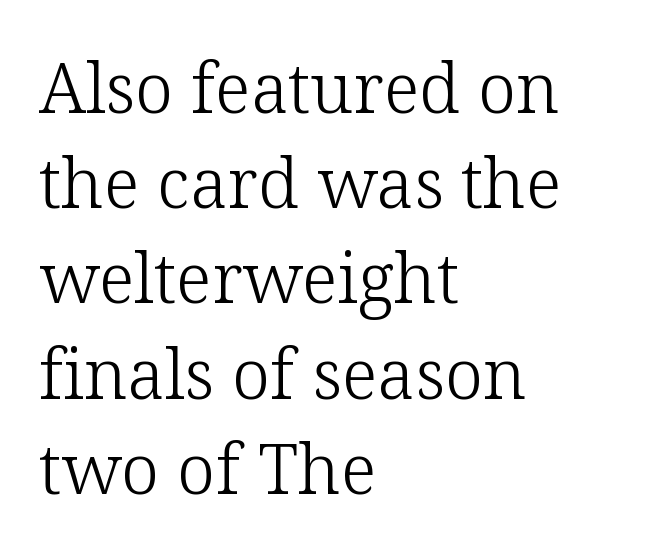
The image shows 69 px light serif type, upright; set left-aligned, normal line spacing (1.38x), normal letter spacing, not underlined; low stroke contrast and a medium x-height.
